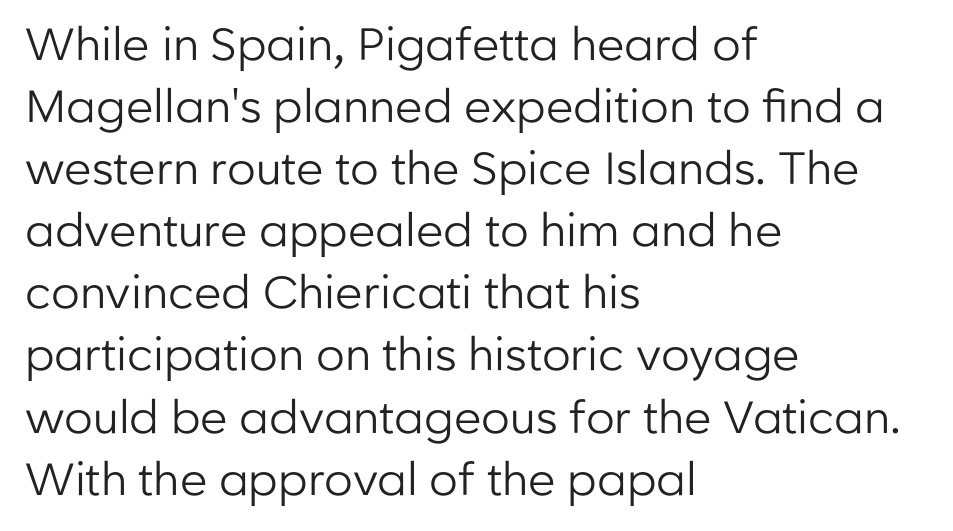
Here the designer chose a conventional face with non-uniform glyph widths. Vertical strokes here are truly vertical. Regular leading. Layout note: lines flush left. Stem width sits at or under what a default text font uses.
